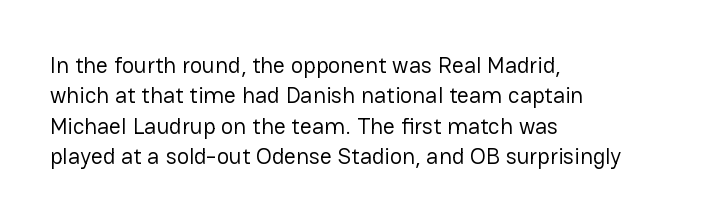
The image shows 23 px text type, upright; set left-aligned, normal line spacing (1.32x), normal letter spacing, not underlined.
